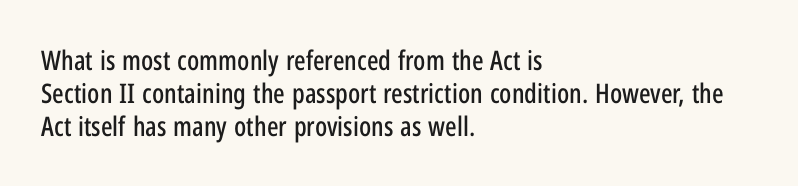
{"italic": "no", "underline": "no", "align": "left", "line_spacing_ratio": 1.23, "letter_spacing": "normal", "letter_spacing_em": 0.0, "glyph_px": 27}
